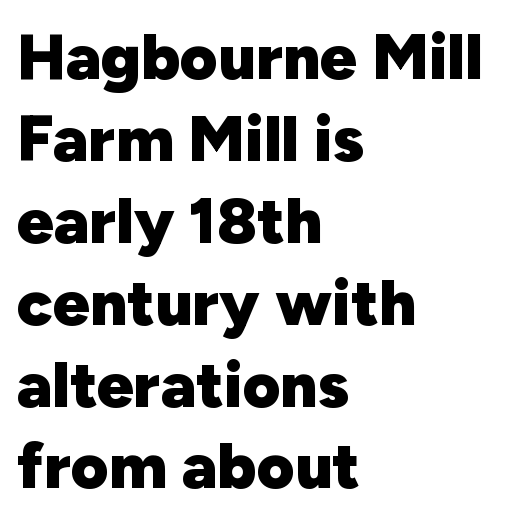
The image shows 65 px heavy sans-serif type, upright; set left-aligned, normal line spacing (1.26x), normal letter spacing, not underlined; low stroke contrast and a medium x-height.
